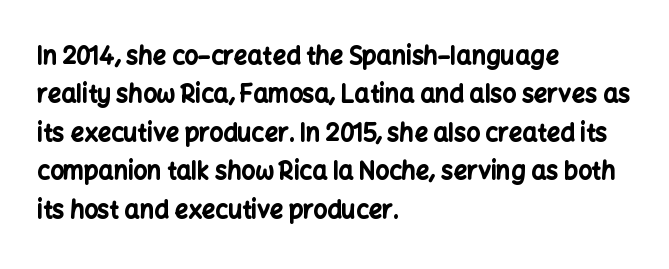
Check the space under the baseline: it is left empty. A classic flush-left, rag-right setting is used for this passage. These lines sit exactly where default settings would place them. Students, note that the glyphs here touch the page at normal intervals. The type sits square on the baseline with zero lean.
